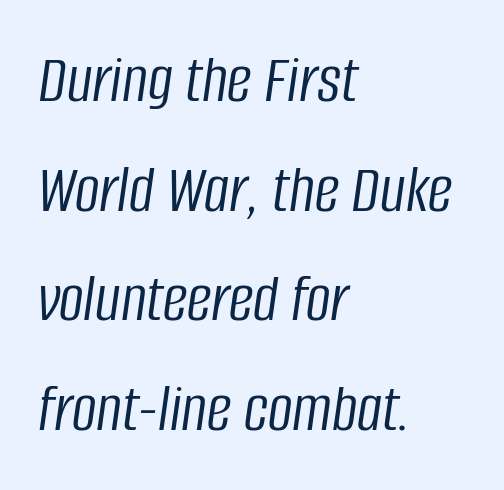
The image shows 69 px light, condensed type, italic (leaning right); set left-aligned, normal line spacing (1.59x), normal letter spacing, not underlined; low stroke contrast and a large x-height.
